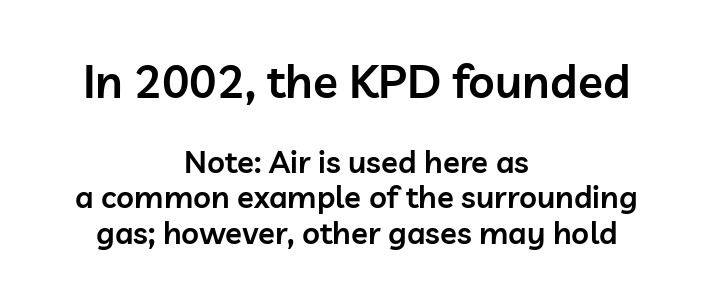
The image shows 46 px semibold sans-serif type, upright; set centered, tight line spacing (1.15x), normal letter spacing, not underlined; the first (top) block is 1.48x larger; low stroke contrast and a medium x-height.
